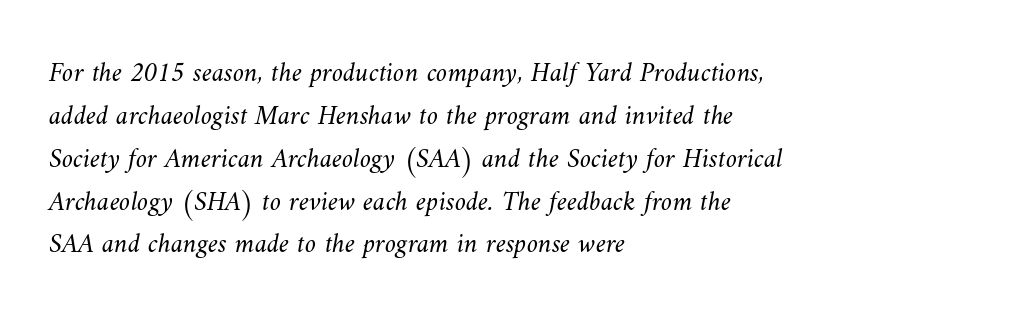
Character widths vary here, with narrow letters taking less room than wide ones. This rendering uses left alignment, leaving the right contour irregular. Honestly, there is no underline to notice here at all. The weight would be labelled regular, book, light, or lighter still. These lines sit exactly where default settings would place them. The letters sit at their default tracking, neither squeezed nor spread.
